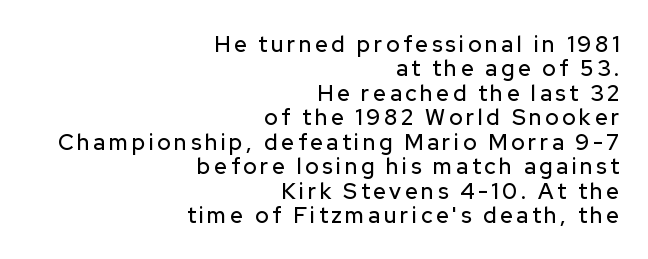
{"italic": "no", "underline": "no", "align": "right", "line_spacing": "tight", "line_spacing_ratio": 1.11, "glyph_px": 22}
